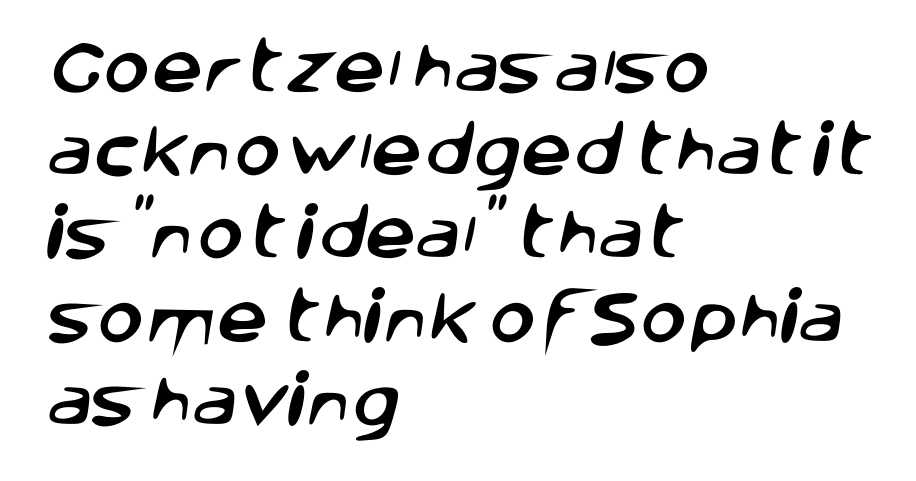
The image shows 57 px sans-serif type; set left-aligned, normal line spacing (1.46x), normal letter spacing, not underlined; low stroke contrast and a large x-height.
